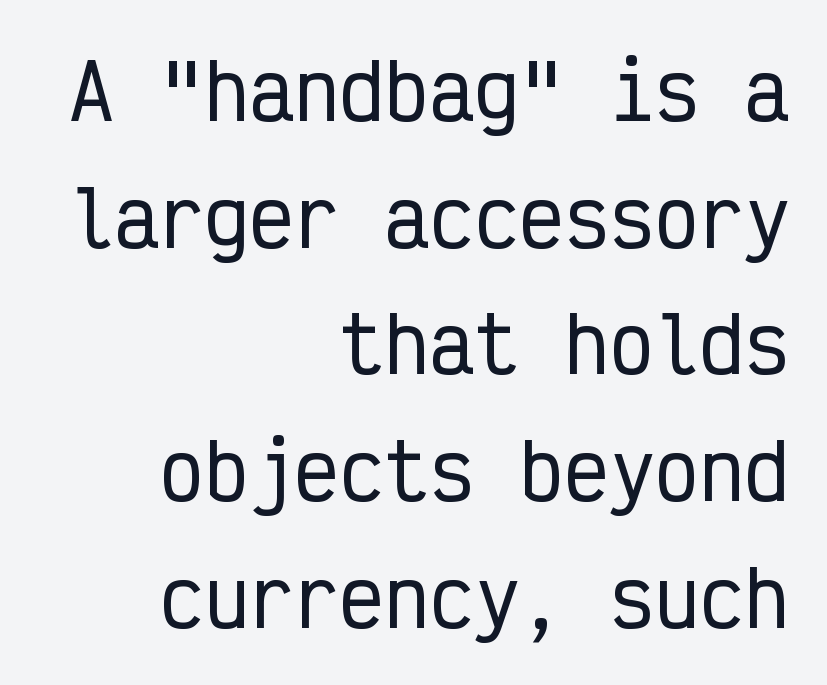
Decoration check: the copy has no underline. Every character here occupies the same horizontal width, giving the sample a typewriter-like rhythm. Is this a sans? Yes — the strokes have no serifs. You can tell it's not italic because the verticals are truly vertical.
